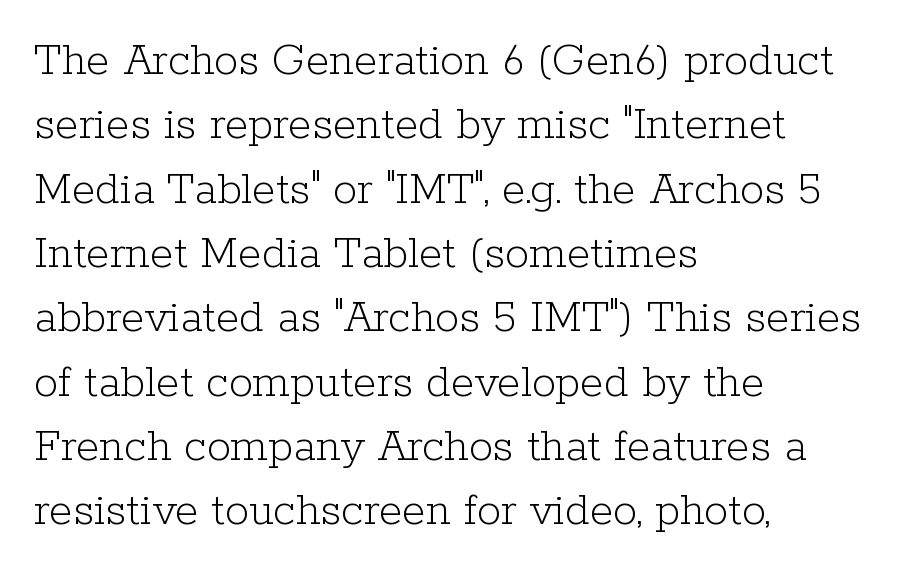
Q: Is the text bold? A: No.
Q: Is the text italic (slanted)? A: No, it is upright.
Q: Is the typeface a serif or a sans-serif typeface? A: Serif.
Q: Is the text underlined? A: No.
Q: How is the paragraph aligned? A: Left-aligned.
Q: Is the spacing between letters normal or unusually wide? A: Normal.
Q: Is the spacing between lines tight, normal or loose? A: Normal.
Q: Width (condensed, normal, or wide)? A: Normal.
Q: Stroke contrast? A: Low.
Q: x-height? A: Medium.
Q: Monospaced? A: No.
